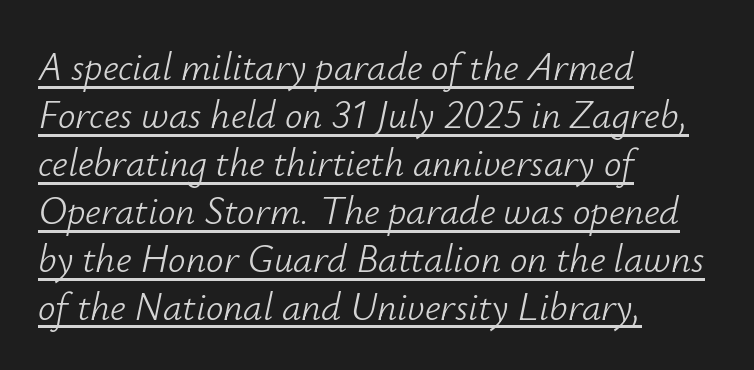
Q: Is the text bold? A: No.
Q: Is the text italic (slanted)? A: Yes, it leans right by about 12 degrees.
Q: Is the text underlined? A: Yes.
Q: How is the paragraph aligned? A: Left-aligned.
Q: Is the spacing between letters normal or unusually wide? A: Normal.
Q: Width (condensed, normal, or wide)? A: Normal.
Q: Stroke contrast? A: Low.
Q: x-height? A: Small.
Q: Monospaced? A: No.
